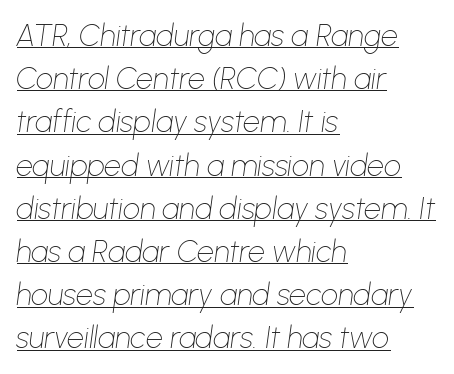
The image shows 30 px thin type, italic (leaning right); set left-aligned, normal line spacing (1.44x), normal letter spacing, underlined; low stroke contrast and a medium x-height.
